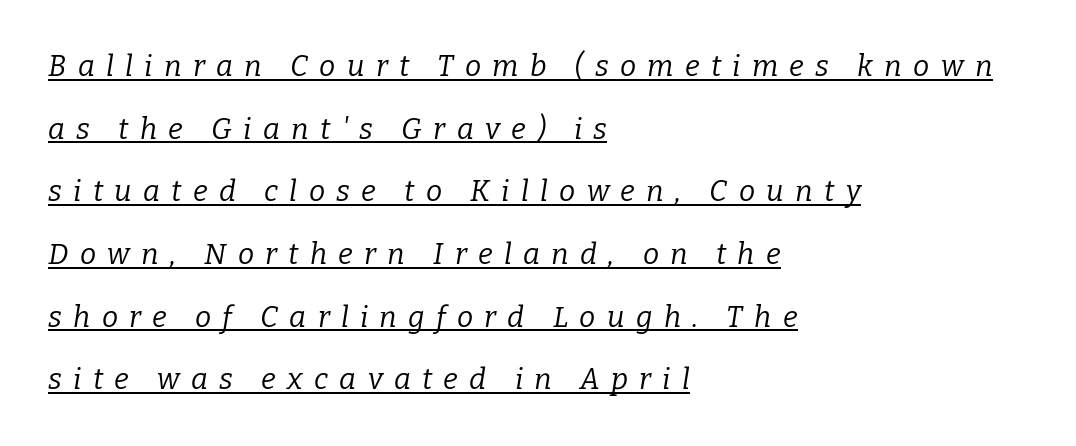
{"serif": "yes", "italic": "yes", "lean": "right", "slant_degrees": 9, "bold": "no", "weight": "regular", "width": "normal", "stroke_contrast": "low", "x_height": "medium", "monospaced": "no", "underline": "yes", "align": "left", "line_spacing": "loose", "line_spacing_ratio": 2.16, "letter_spacing": "wide", "letter_spacing_em": 0.39, "glyph_px": 29}
